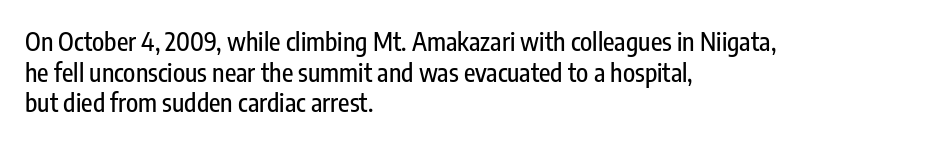
{"italic": "no", "underline": "no", "align": "left", "line_spacing_ratio": 1.23, "letter_spacing": "normal", "letter_spacing_em": 0.0, "glyph_px": 25}
